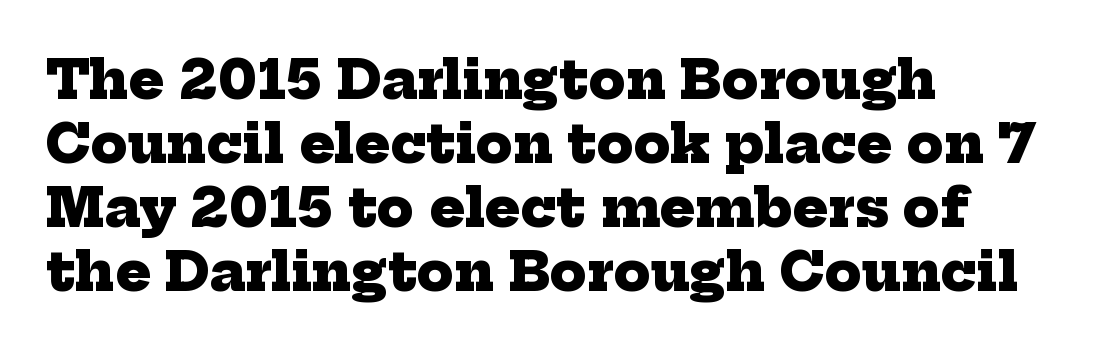
The passage shown is typed in a proportional face where columns would drift. Nothing unusual about the tracking: characters are spaced as the font intends. This is serif lettering, the kind often seen in printed books. The ragged edge is on the right, which tells us the setting is flush left. In terms of weight, the rendering is a true, heavy bold. Glance below the letters and you will spot only blank space.
